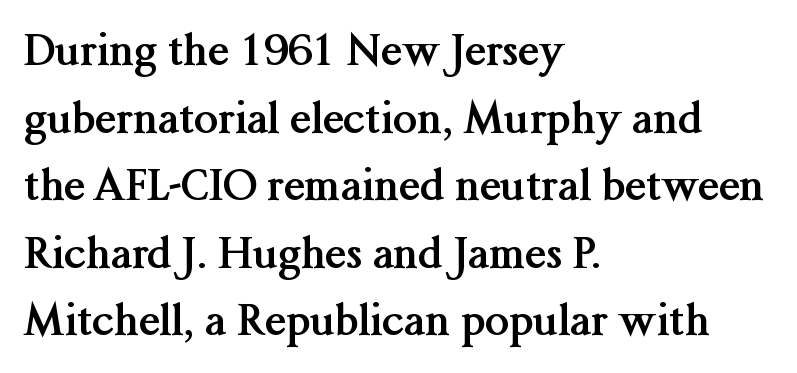
Q: Is the text bold? A: Yes.
Q: Is the text italic (slanted)? A: No, it is upright.
Q: Is the typeface a serif or a sans-serif typeface? A: Serif.
Q: Is the text underlined? A: No.
Q: How is the paragraph aligned? A: Left-aligned.
Q: Is the spacing between letters normal or unusually wide? A: Normal.
Q: Is the spacing between lines tight, normal or loose? A: Normal.
Q: Width (condensed, normal, or wide)? A: Normal.
Q: Stroke contrast? A: Medium.
Q: x-height? A: Medium.
Q: Monospaced? A: No.
